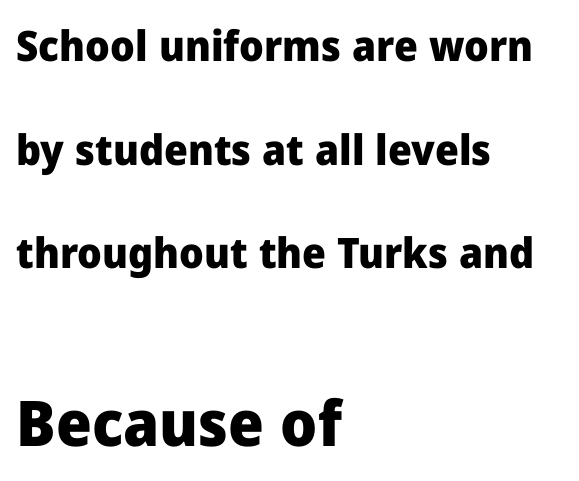
Layout note: lines flush left. Proportional: the letters do not fall into vertical columns. Font category for this specimen: sans-serif. Typesetter's note: full bold, strokes at maximum text heaviness. A typesetter would mark this as roman, not italic. Of the two passages, the one underneath uses the larger point size.
